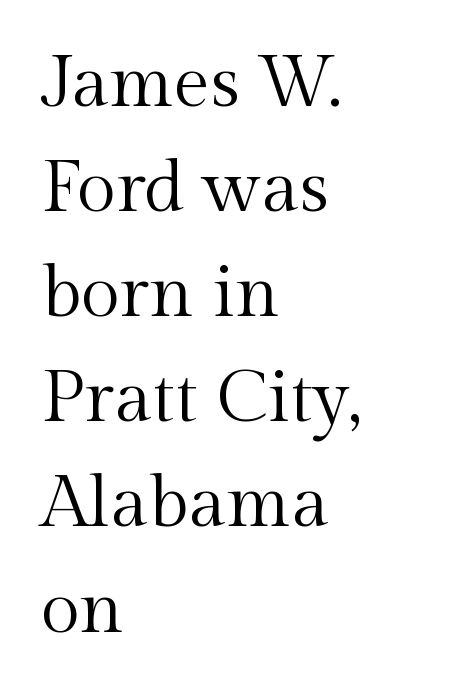
The typesetter chose a ragged-right arrangement here. Is the letter spacing exaggerated? No — it looks like the ordinary default. Check the space under the baseline: it is left empty. Old-style or modern, the face here clearly has serifs. The specimen reads as upright at a glance.
